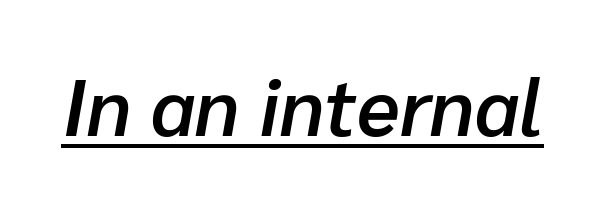
{"italic": "yes", "lean": "right", "slant_degrees": 10, "bold": "semi", "weight": "semibold", "width": "normal", "stroke_contrast": "low", "x_height": "medium", "monospaced": "no", "underline": "yes", "letter_spacing": "normal", "letter_spacing_em": 0.0, "glyph_px": 80}
